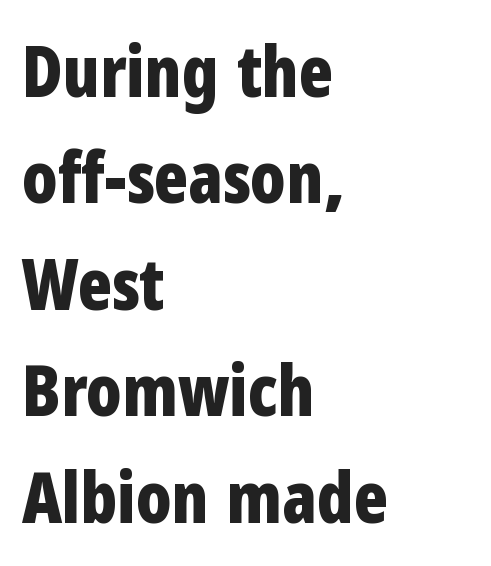
Q: Is the text bold? A: Yes.
Q: Is the text italic (slanted)? A: No, it is upright.
Q: Is the typeface a serif or a sans-serif typeface? A: Sans-serif.
Q: Is the text underlined? A: No.
Q: How is the paragraph aligned? A: Left-aligned.
Q: Is the spacing between letters normal or unusually wide? A: Normal.
Q: Is the spacing between lines tight, normal or loose? A: Normal.
Q: Width (condensed, normal, or wide)? A: Condensed.
Q: Stroke contrast? A: Low.
Q: x-height? A: Medium.
Q: Monospaced? A: No.
